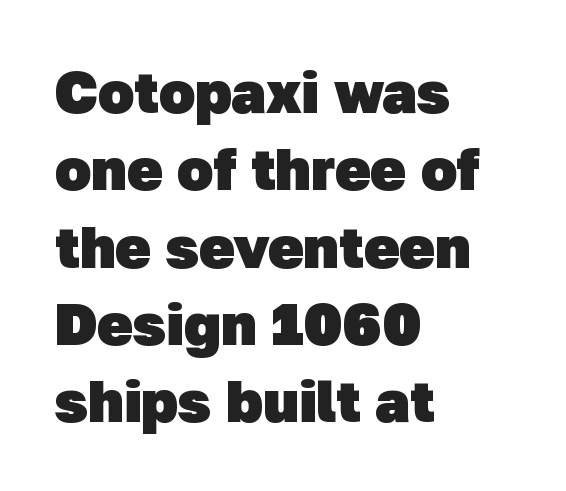
{"serif": "no", "bold": "yes", "weight": "heavy", "width": "normal", "stroke_contrast": "low", "x_height": "medium", "monospaced": "no", "underline": "no", "align": "left", "line_spacing": "normal", "line_spacing_ratio": 1.31, "letter_spacing": "normal", "letter_spacing_em": 0.0, "glyph_px": 59}
